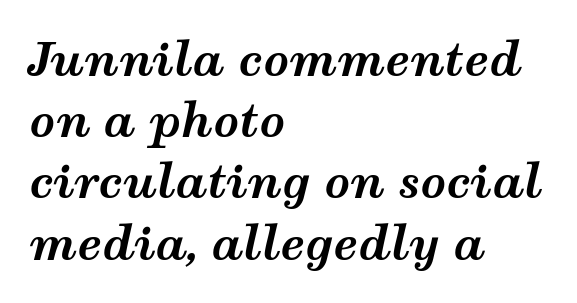
The words here are not underlined. Pretty heavy lettering here — definitely bold. The rendering uses natural spacing where letterforms have individual widths. Nothing unusual about the tracking: characters are spaced as the font intends.
